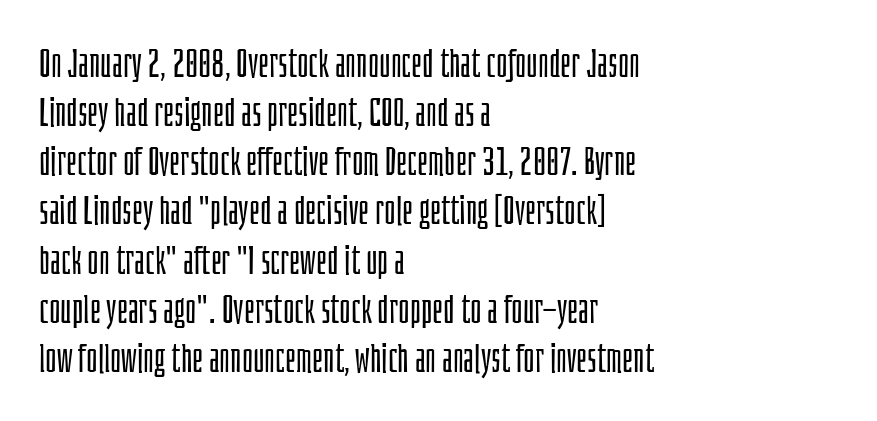
The image shows 39 px light, condensed sans-serif type, upright; set left-aligned, normal line spacing (1.26x), normal letter spacing, not underlined; low stroke contrast and a large x-height.
